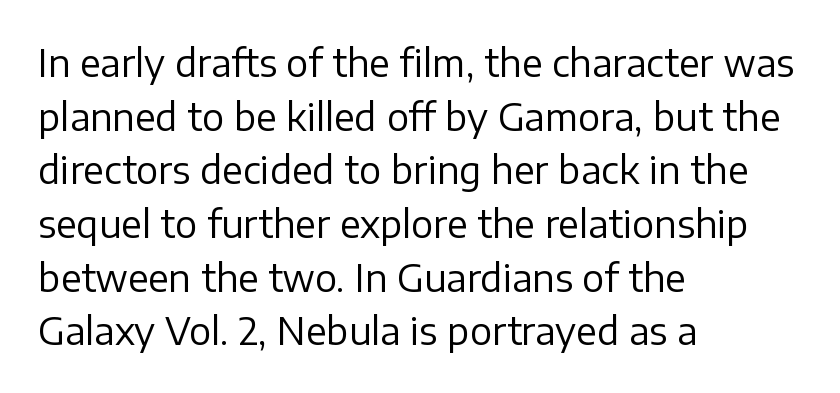
Where is the straight margin? On the left. Counters stay open thanks to moderate or lighter strokes. Normally led — the rows are evenly, conventionally spaced. You could call the tracking neutral — neither tight nor loose. Is this a fixed-width face? No — the glyphs have proportional, varying widths.
